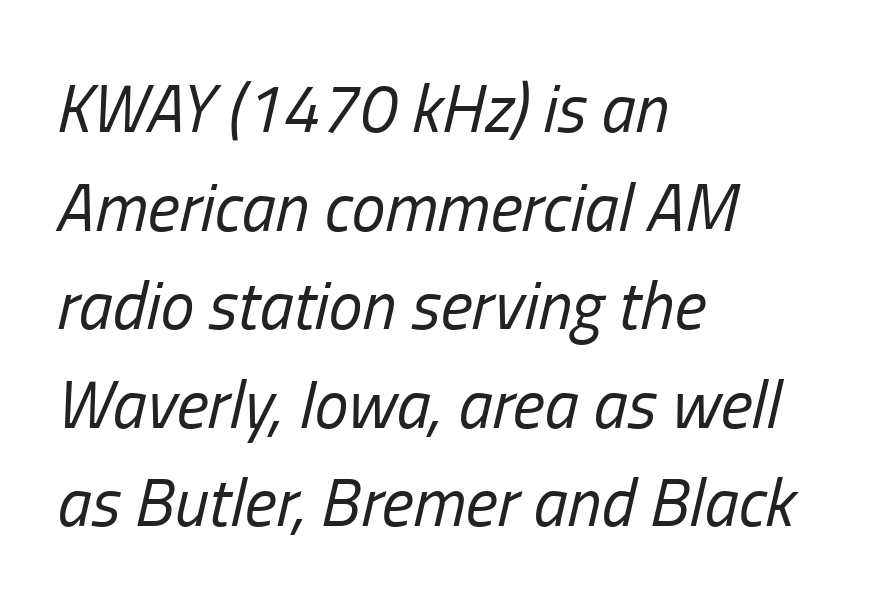
The image shows 68 px regular-weight, condensed type, italic (leaning right); set left-aligned, normal line spacing (1.45x), normal letter spacing, not underlined; low stroke contrast and a medium x-height.
